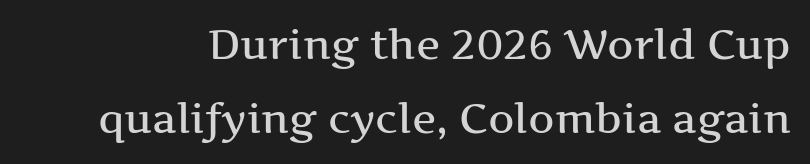
Q: Is the text italic (slanted)? A: No, it is upright.
Q: Is the typeface a serif or a sans-serif typeface? A: Serif.
Q: Is the text underlined? A: No.
Q: Is the spacing between letters normal or unusually wide? A: Normal.
Q: Width (condensed, normal, or wide)? A: Wide.
Q: Stroke contrast? A: Medium.
Q: x-height? A: Medium.
Q: Monospaced? A: No.
